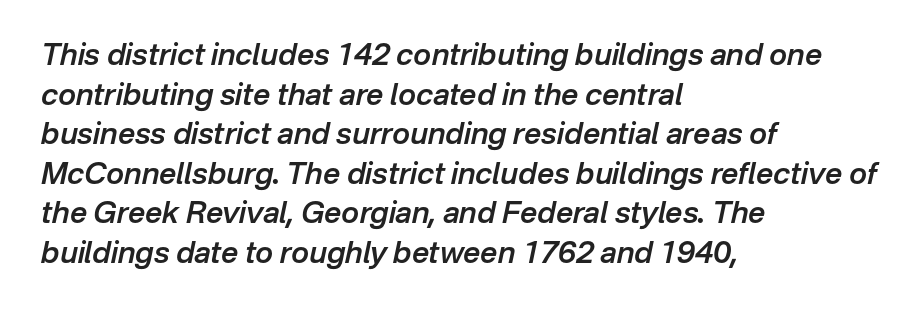
{"italic": "yes", "lean": "right", "slant_degrees": 12, "bold": "semi", "weight": "semibold", "width": "normal", "stroke_contrast": "low", "x_height": "medium", "monospaced": "no", "underline": "no", "align": "left", "line_spacing": "normal", "line_spacing_ratio": 1.32, "letter_spacing": "normal", "letter_spacing_em": 0.0, "glyph_px": 30}
